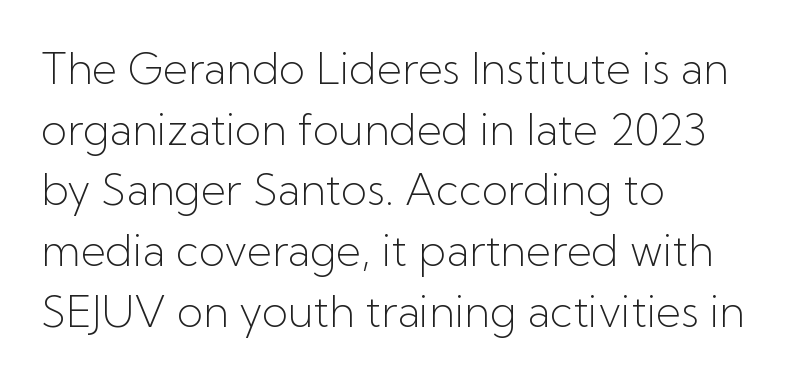
The strokes are not fattened; the text isn't bold. Characters follow at the spacing the type designer built in. Teacher's note: observe the even left margin — that is flush-left alignment. Is this a fixed-width face? No — the glyphs have proportional, varying widths. Rows of type keep a routine distance in the vertical direction.
